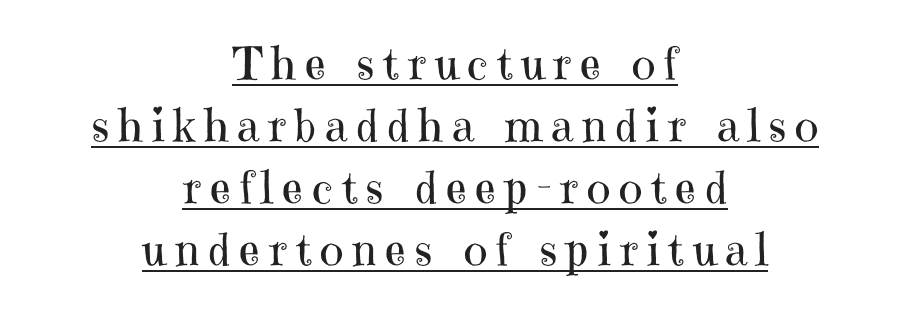
{"serif": "yes", "italic": "no", "bold": "no", "weight": "regular", "width": "normal", "stroke_contrast": "high", "x_height": "medium", "monospaced": "no", "underline": "yes", "align": "center", "line_spacing": "normal", "line_spacing_ratio": 1.38, "letter_spacing": "wide", "letter_spacing_em": 0.2, "glyph_px": 45}
